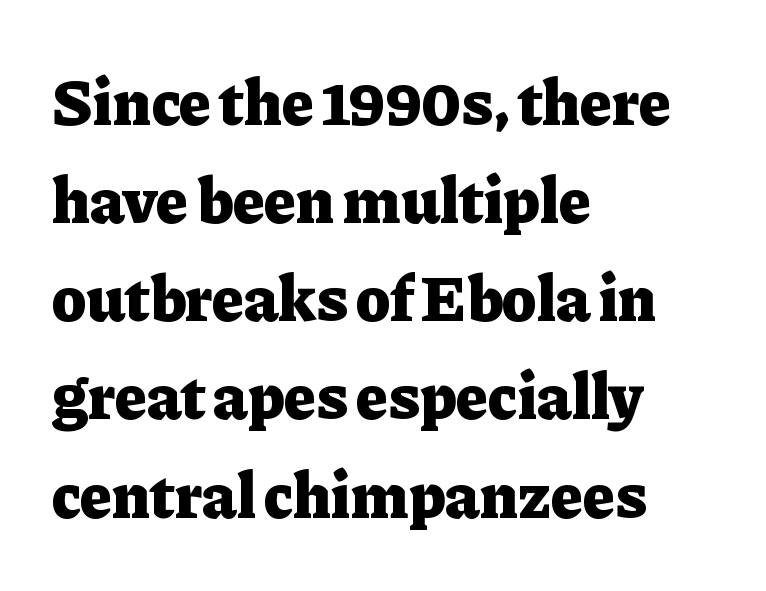
The image shows 65 px heavy serif type, upright; set left-aligned, normal line spacing (1.51x), normal letter spacing, not underlined; low stroke contrast and a medium x-height.
